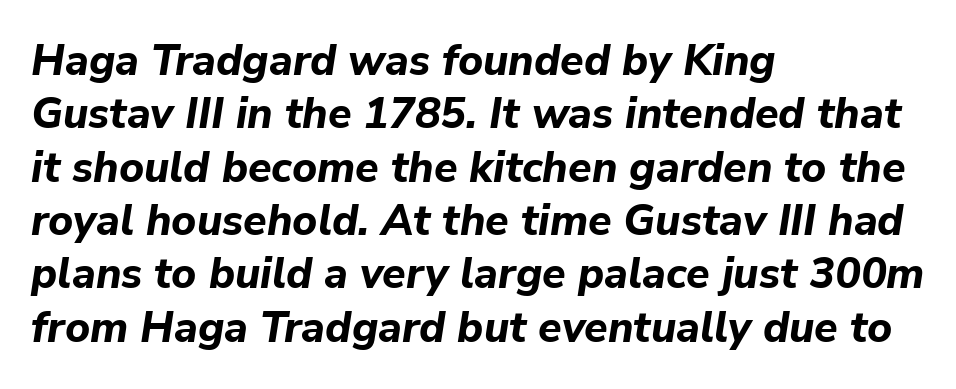
A clean baseline with only descenders dipping below it. These lines stack with their left ends in a neat column. Each letter keeps its own natural width here, so spacing adapts to shape. These words are printed bold, with thick strokes throughout. The passage shown has conventional tracking throughout.
